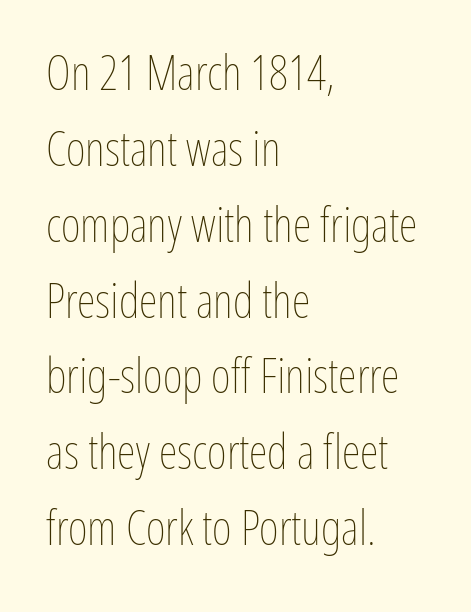
The image shows 48 px thin, condensed type, upright; set left-aligned, normal line spacing (1.58x), normal letter spacing, not underlined; low stroke contrast and a medium x-height.
